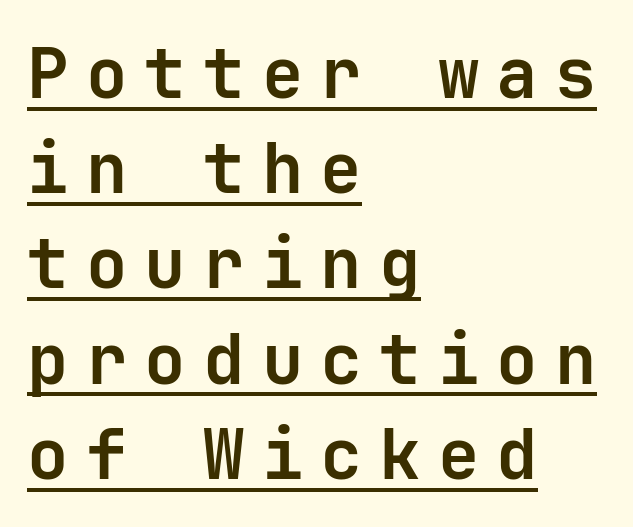
Nope, no serifs anywhere on these letters. The tracking jumps out immediately: characters are airy and widely separated. In terms of leading, this rendering sits right in the middle. No italicization has been applied; the sample stays upright.
